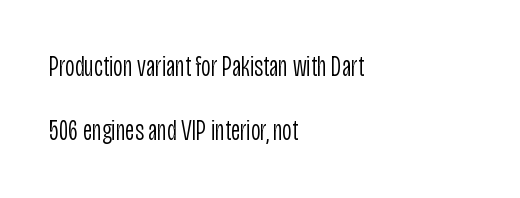
{"serif": "no", "italic": "no", "bold": "no", "weight": "light", "width": "condensed", "stroke_contrast": "low", "x_height": "large", "monospaced": "no", "underline": "no", "align": "left", "line_spacing": "loose", "line_spacing_ratio": 2.22, "letter_spacing": "normal", "letter_spacing_em": 0.0, "glyph_px": 29}
